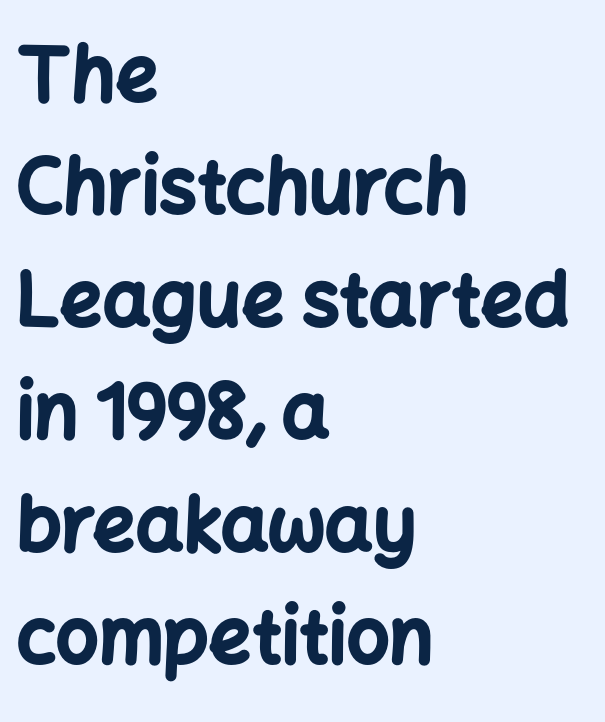
The font's upright variant was chosen for this text. Think of a printed novel: that variable character pitch is what you see here. The text was rendered using a sans face with plain stroke endings. A bare baseline throughout the passage. Which margin do the lines hug? The left one — the right edge is uneven. The leading is moderate, giving the passage an even texture.
